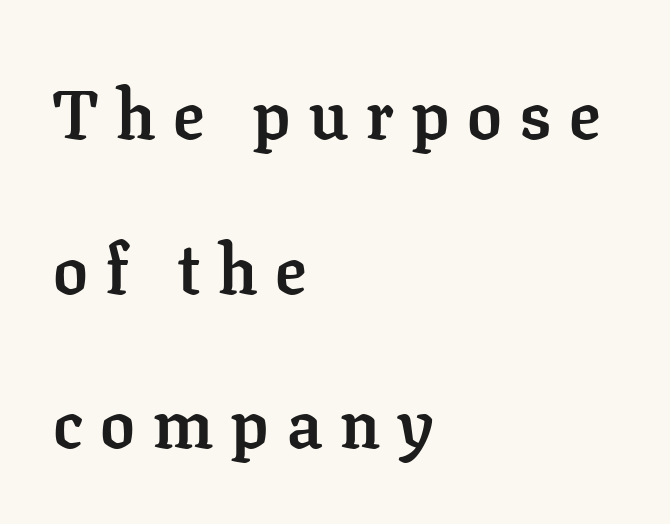
The image shows 69 px semibold serif type, upright; set left-aligned, loose line spacing (2.24x), unusually wide letter spacing (+0.26 em), not underlined; low stroke contrast and a medium x-height.
